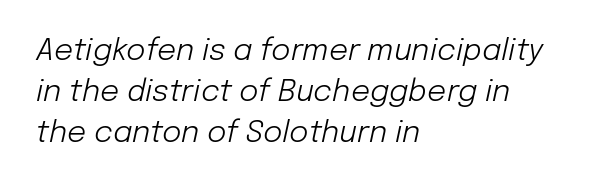
Note the varied advance widths — an 'i' is clearly narrower than an 'm'. Stroke mass is kept to a normal reading level or below. Anything drawn beneath the words? Only blank space. Line starts are locked; line ends wander. This is oblique type, the kind used for emphasis or titles.
